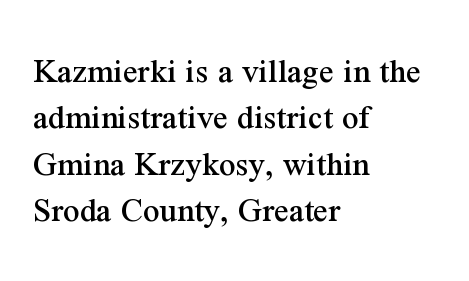
{"serif": "yes", "italic": "no", "width": "normal", "stroke_contrast": "medium", "x_height": "medium", "monospaced": "no", "underline": "no", "align": "left", "line_spacing": "normal", "line_spacing_ratio": 1.29, "letter_spacing": "normal", "letter_spacing_em": 0.0, "glyph_px": 36}
